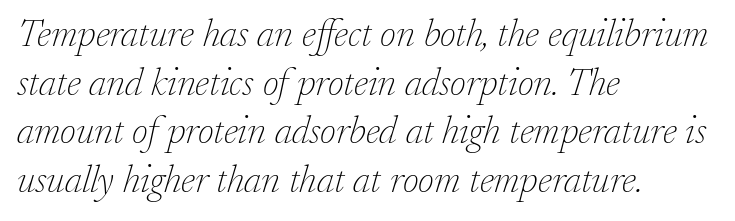
The image shows 39 px thin serif type, italic (leaning right); set left-aligned, normal line spacing (1.25x), normal letter spacing, not underlined; low stroke contrast and a small x-height.
